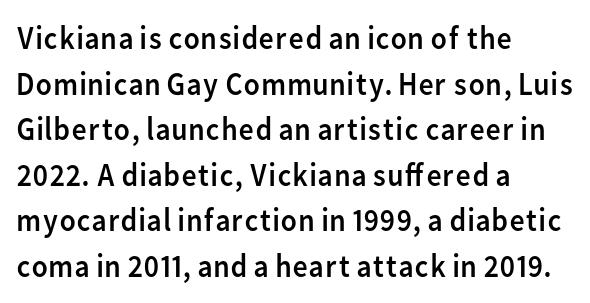
{"serif": "no", "italic": "no", "bold": "no", "weight": "regular", "width": "normal", "stroke_contrast": "low", "x_height": "medium", "monospaced": "no", "underline": "no", "align": "left", "line_spacing": "normal", "line_spacing_ratio": 1.38, "letter_spacing": "normal", "letter_spacing_em": 0.0, "glyph_px": 33}
